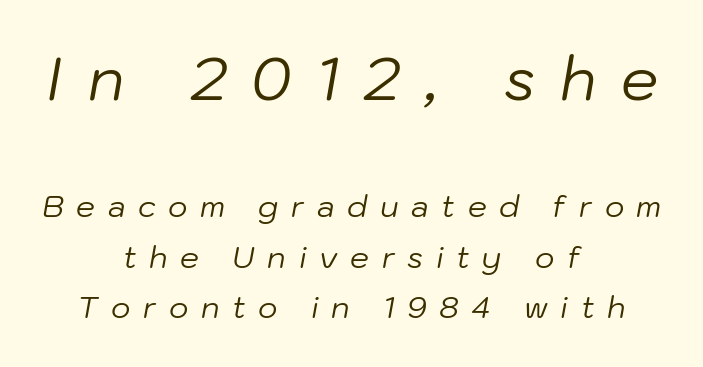
{"italic": "yes", "lean": "right", "slant_degrees": 10, "bold": "no", "weight": "regular", "width": "normal", "stroke_contrast": "low", "x_height": "medium", "monospaced": "no", "underline": "no", "align": "center", "line_spacing": "normal", "line_spacing_ratio": 1.69, "letter_spacing": "wide", "letter_spacing_em": 0.42, "larger_block": "first", "size_ratio": 1.97, "glyph_px": 59}
